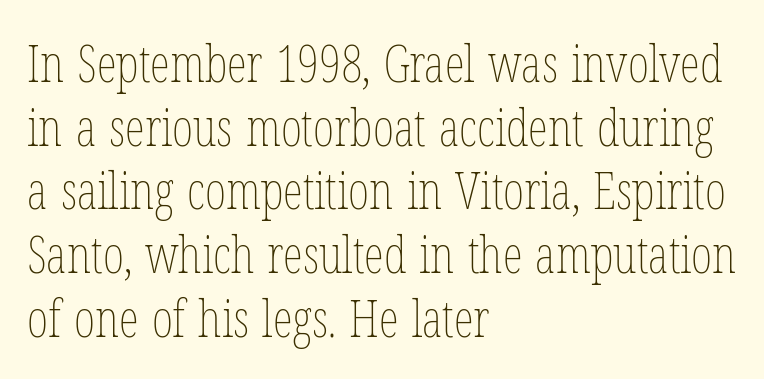
{"italic": "no", "bold": "no", "weight": "thin", "width": "condensed", "stroke_contrast": "low", "x_height": "medium", "monospaced": "no", "underline": "no", "align": "left", "line_spacing": "normal", "line_spacing_ratio": 1.25, "letter_spacing": "normal", "letter_spacing_em": 0.0, "glyph_px": 51}
